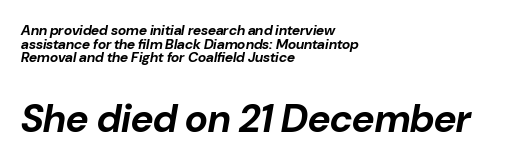
I'd describe the lettering as bold — thick and assertive. A bare baseline throughout the passage. Spacing verdict: proportional, widths tailored to each character. Leading: reduced. The rendering applies a slant to the glyphs.
